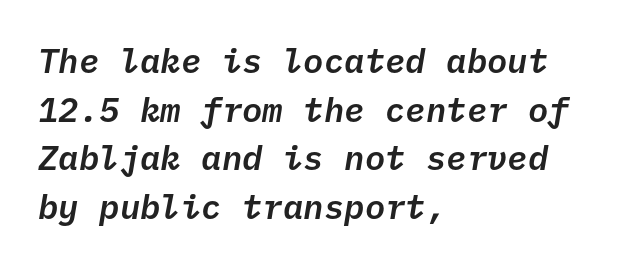
The image shows 34 px text type, italic (leaning right), monospaced; set left-aligned, normal line spacing (1.43x), normal letter spacing, not underlined; low stroke contrast and a medium x-height.
